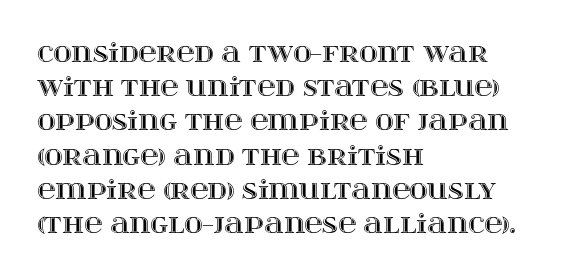
The image shows 25 px text type, upright; set left-aligned, normal line spacing (1.37x), normal letter spacing, not underlined.
